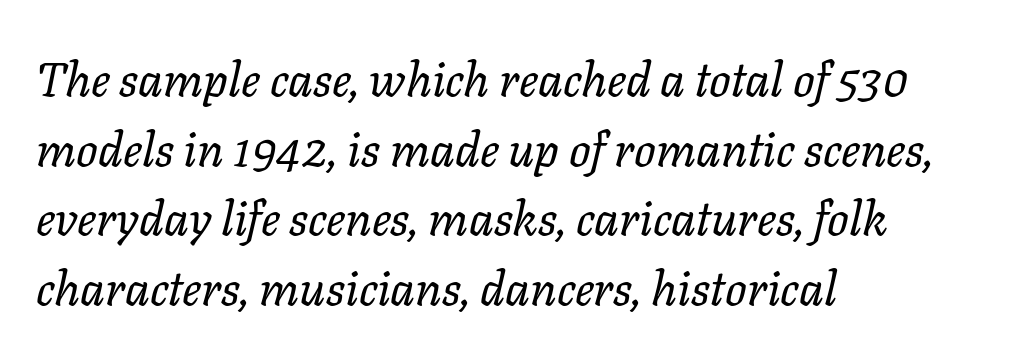
The image shows 48 px regular-weight type, italic (leaning right); set left-aligned, normal line spacing (1.45x), normal letter spacing, not underlined; low stroke contrast and a medium x-height.
